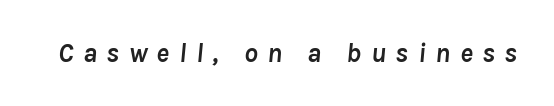
The space directly below the letters is spotless. A typesetter would call this heavily tracked-out type. Students, this is bold: see how much ink each stroke carries. Is the type slanted? Yes — the strokes lean at a clear angle.
